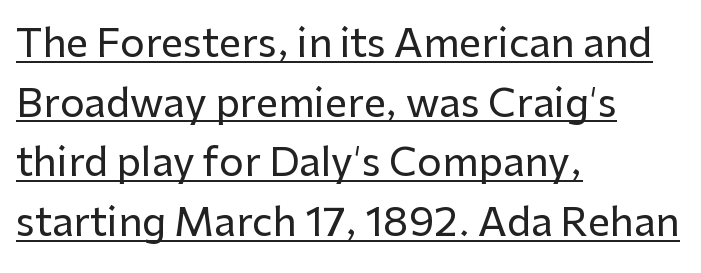
Q: Is the text italic (slanted)? A: No, it is upright.
Q: Is the typeface a serif or a sans-serif typeface? A: Sans-serif.
Q: Is the text underlined? A: Yes.
Q: How is the paragraph aligned? A: Left-aligned.
Q: Is the spacing between letters normal or unusually wide? A: Normal.
Q: Is the spacing between lines tight, normal or loose? A: Normal.
Q: Width (condensed, normal, or wide)? A: Normal.
Q: Stroke contrast? A: Low.
Q: x-height? A: Medium.
Q: Monospaced? A: No.
